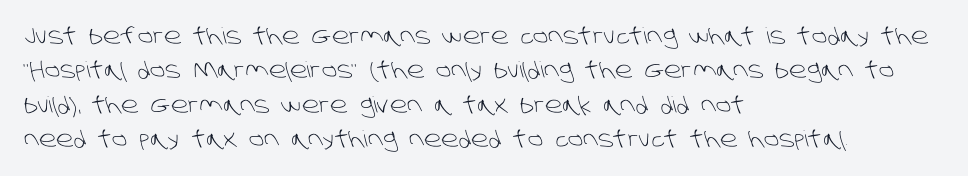
Q: Is the text bold? A: No.
Q: Is the text underlined? A: No.
Q: How is the paragraph aligned? A: Left-aligned.
Q: Is the spacing between letters normal or unusually wide? A: Normal.
Q: Is the spacing between lines tight, normal or loose? A: Normal.
